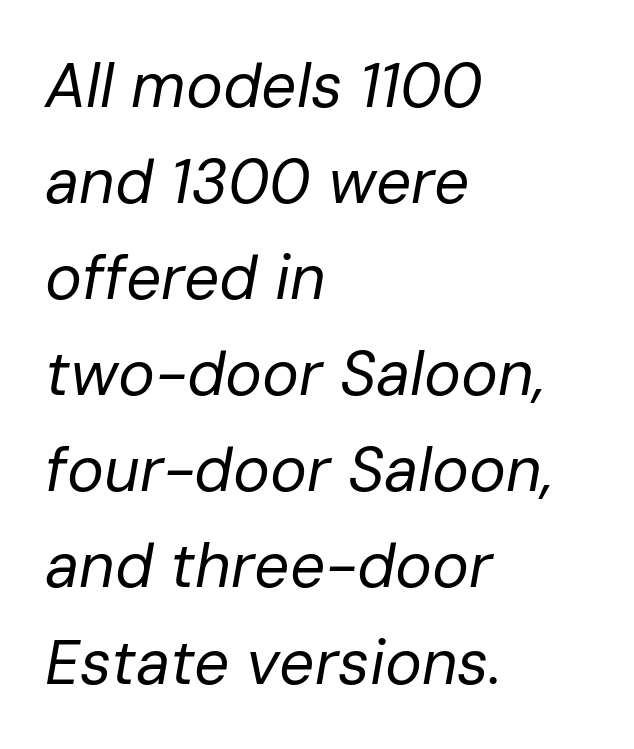
The image shows 62 px regular-weight type, italic (leaning right); set left-aligned, normal line spacing (1.55x), normal letter spacing, not underlined; low stroke contrast and a medium x-height.
